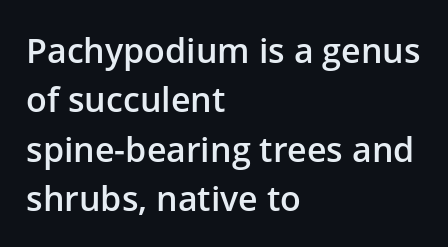
{"serif": "no", "italic": "no", "bold": "semi", "weight": "semibold", "width": "normal", "stroke_contrast": "low", "x_height": "medium", "monospaced": "no", "underline": "no", "align": "left", "line_spacing": "normal", "line_spacing_ratio": 1.45, "letter_spacing": "normal", "letter_spacing_em": 0.0, "glyph_px": 34}
